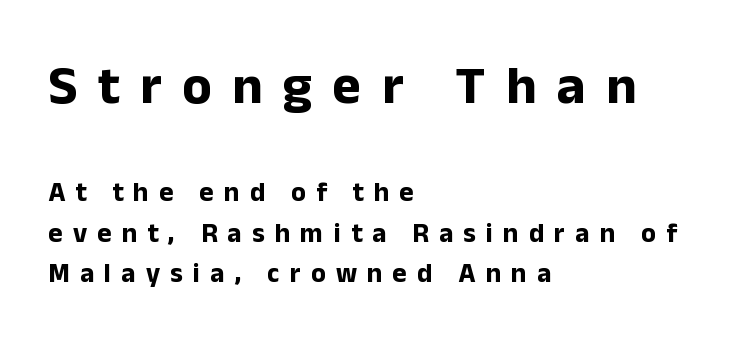
Grotesque or geometric, the face here clearly has no serifs. On the weight axis this lands at bold, roughly 700. The horizontal fit of the characters is loose and conspicuously gappy. Every stem runs plumb, perpendicular to the baseline. Anything drawn beneath the words? Only blank space. Compared with typical paragraphs, the rows here are spaced about the same.
